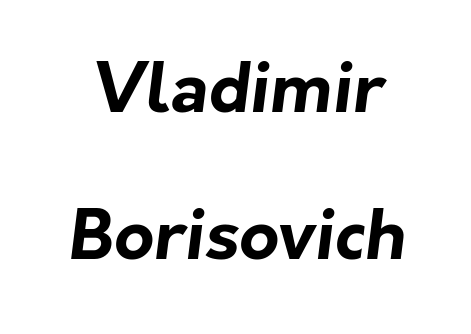
{"serif": "no", "bold": "yes", "weight": "bold", "width": "normal", "stroke_contrast": "low", "x_height": "medium", "monospaced": "no", "underline": "no", "line_spacing": "loose", "line_spacing_ratio": 2.13, "letter_spacing": "normal", "letter_spacing_em": 0.0, "glyph_px": 69}
